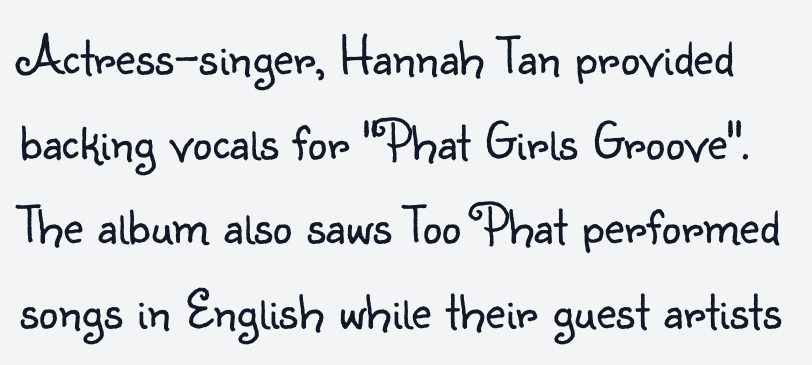
Q: Is the text bold? A: No.
Q: Is the text italic (slanted)? A: No, it is upright.
Q: Is the typeface a serif or a sans-serif typeface? A: Sans-serif.
Q: Is the text underlined? A: No.
Q: Is the spacing between letters normal or unusually wide? A: Normal.
Q: Is the spacing between lines tight, normal or loose? A: Normal.
Q: Width (condensed, normal, or wide)? A: Normal.
Q: Stroke contrast? A: Low.
Q: x-height? A: Small.
Q: Monospaced? A: No.
